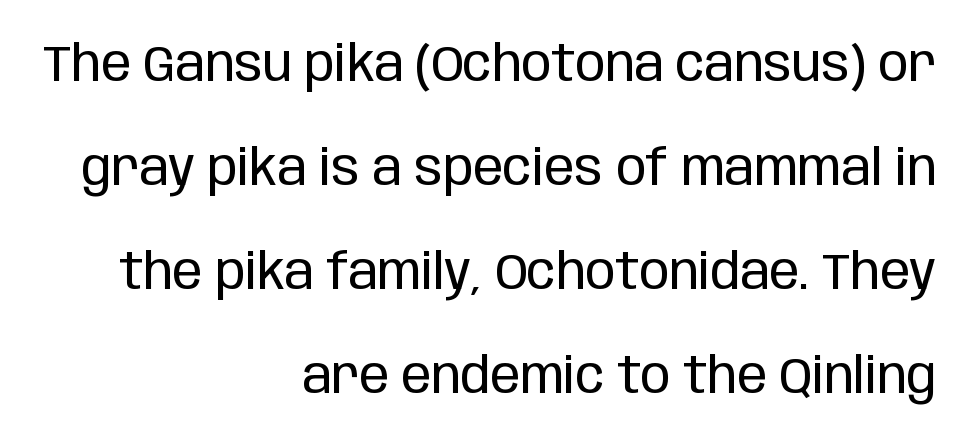
The image shows 50 px regular-weight, condensed sans-serif type, upright; set right-aligned, loose line spacing (2.08x), normal letter spacing, not underlined; low stroke contrast and a large x-height.
